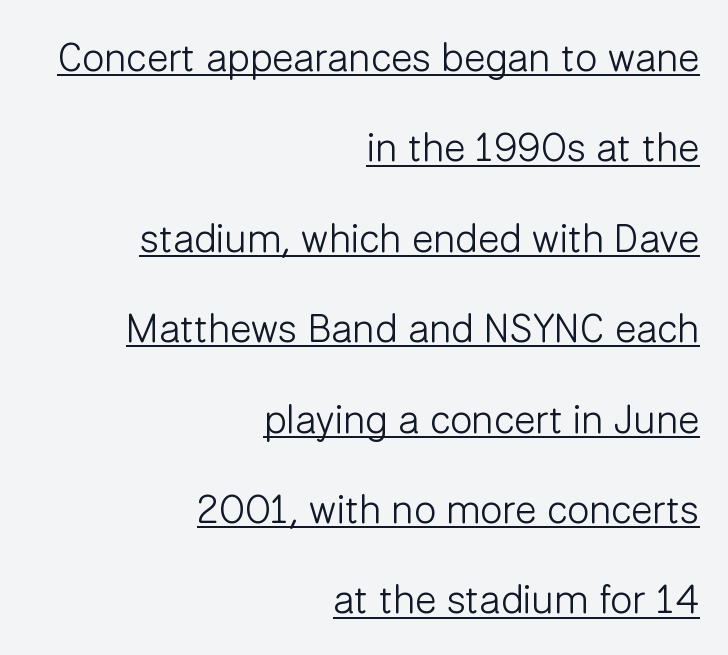
The image shows 40 px light sans-serif type, upright; set right-aligned, loose line spacing (2.26x), normal letter spacing, underlined; low stroke contrast and a medium x-height.
